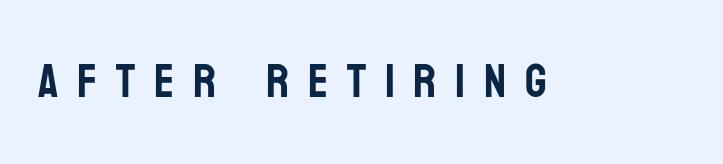
{"serif": "no", "italic": "no", "width": "condensed", "stroke_contrast": "low", "x_height": "large", "monospaced": "no", "underline": "no", "letter_spacing": "wide", "letter_spacing_em": 0.39, "glyph_px": 48}
